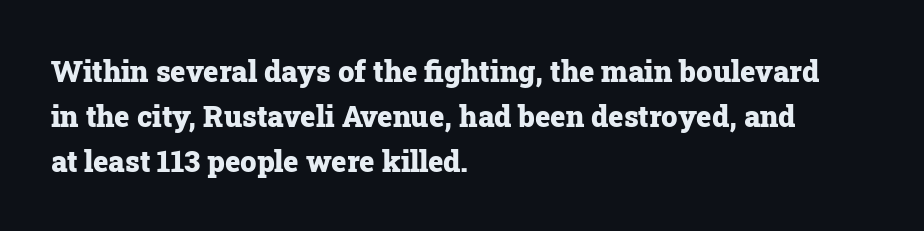
The image shows 29 px heavy serif type, upright; set left-aligned, normal line spacing (1.55x), normal letter spacing, not underlined; low stroke contrast and a medium x-height.
